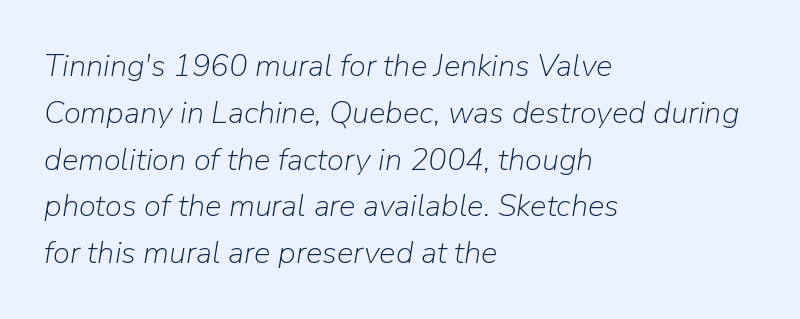
Stroke mass is kept to a normal reading level or below. The lettering tilts uniformly, giving the passage an italic look. The rendering uses natural spacing where letterforms have individual widths. The rag falls on the right side of this text block.
